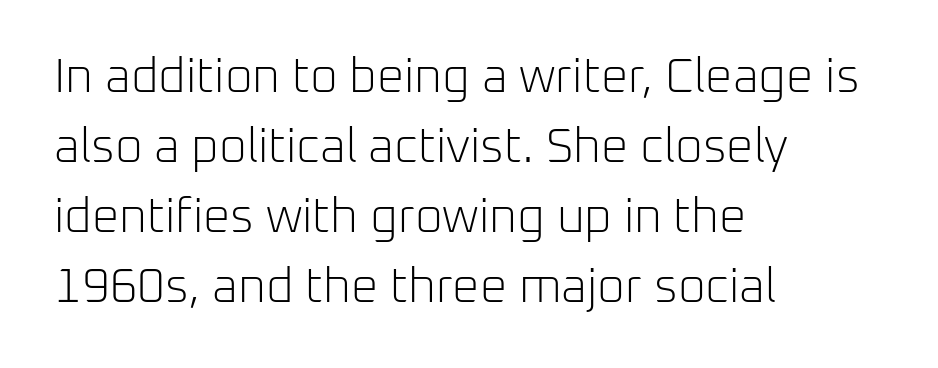
Evenly set lines give the paragraph a standard silhouette. The designer went with a sans here, leaving each stem footless. The zone under the glyphs is completely vacant. You could not count columns in this text — the font is proportionally spaced. Compared with typical body copy, the letter spacing here is the same. The type sits square on the baseline with zero lean.
